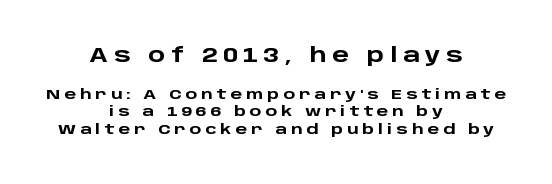
{"italic": "no", "bold": "yes", "underline": "no", "align": "center", "line_spacing_ratio": 1.24, "letter_spacing": "wide", "letter_spacing_em": 0.28, "larger_block": "first", "size_ratio": 1.43, "glyph_px": 20}
